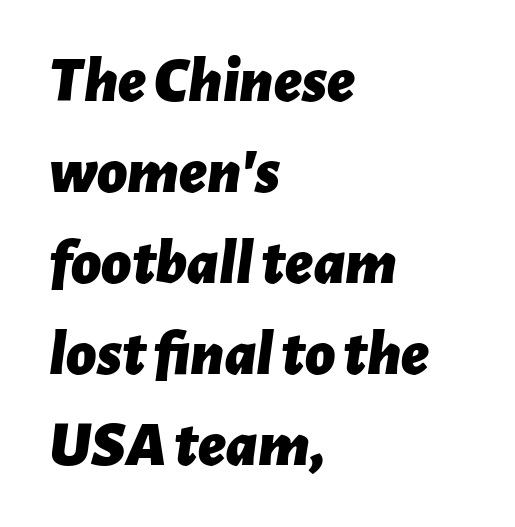
Q: Is the text bold? A: Yes.
Q: Is the text italic (slanted)? A: Yes, it leans right by about 7 degrees.
Q: Is the text underlined? A: No.
Q: How is the paragraph aligned? A: Left-aligned.
Q: Is the spacing between letters normal or unusually wide? A: Normal.
Q: Is the spacing between lines tight, normal or loose? A: Normal.
Q: Width (condensed, normal, or wide)? A: Normal.
Q: Stroke contrast? A: Low.
Q: x-height? A: Medium.
Q: Monospaced? A: No.
